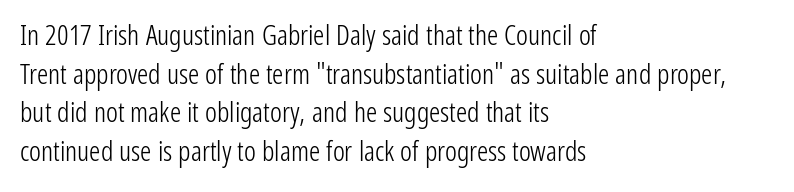
This rendering employs a face without finishing strokes, i.e., a sans-serif. Type without underlining. The lines in this sample share a left origin and differ only in where they stop. Here the glyphs are tracked normally, forming tight word shapes.
